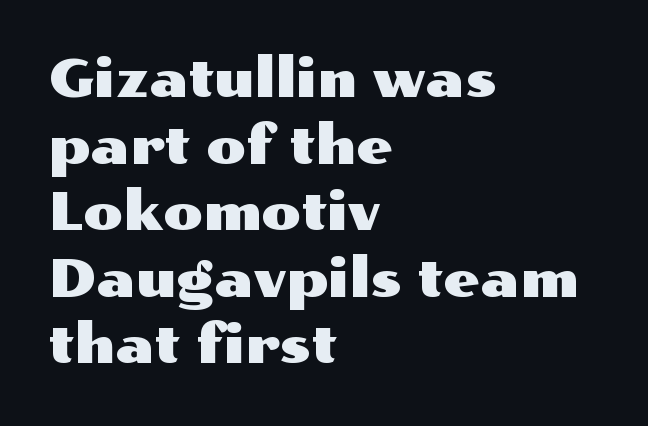
Quick note: underline off. Letterform terminals end flat and unadorned throughout the passage. Looks like regular typesetting: each glyph gets only the width it needs. Here the glyphs are tracked normally, forming tight word shapes. Regarding leading, the lines here are spaced in the standard way.
